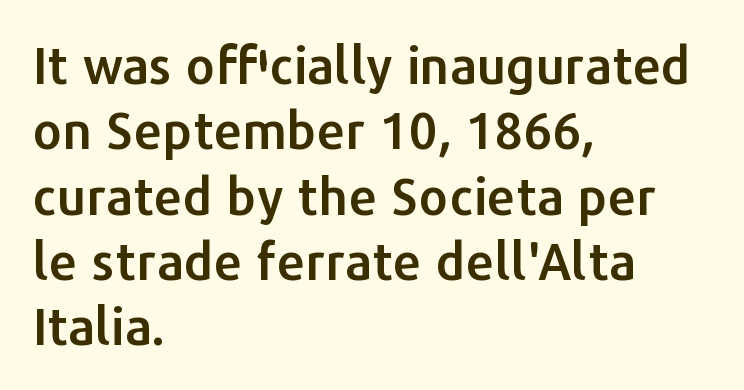
The image shows 51 px sans-serif type, upright; set left-aligned, normal line spacing (1.28x), normal letter spacing, not underlined; low stroke contrast and a medium x-height.
